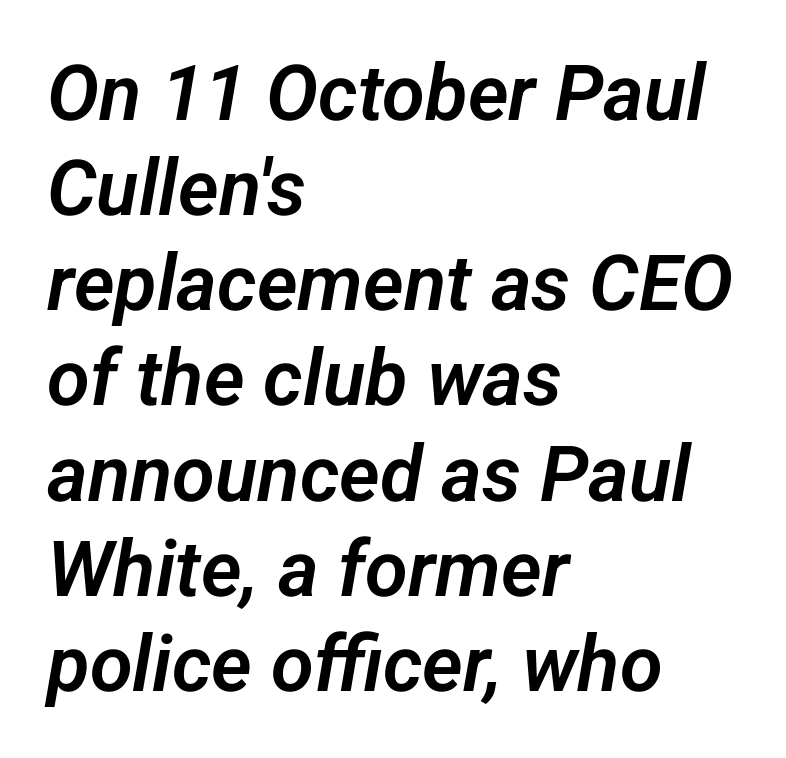
Nothing sits at the stroke ends, so this counts as sans-serif. Does the copy run flush right? No — it runs flush left. Letter spacing: default. Clear beneath every line of the passage.
